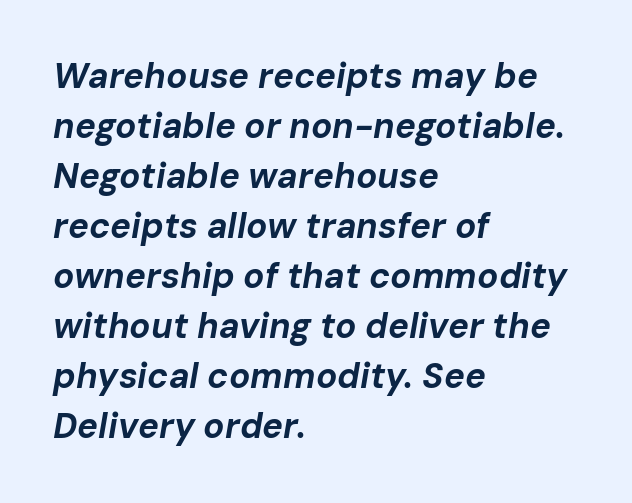
The image shows 35 px bold type, italic (leaning right); set left-aligned, normal line spacing (1.43x), normal letter spacing, not underlined; low stroke contrast and a medium x-height.
